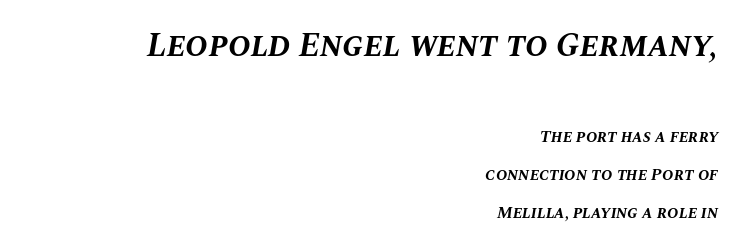
Q: Is the text bold? A: Yes.
Q: Is the text italic (slanted)? A: Yes, it leans right by about 10 degrees.
Q: Is the text underlined? A: No.
Q: How is the paragraph aligned? A: Right-aligned.
Q: Is the spacing between letters normal or unusually wide? A: Normal.
Q: Is the spacing between lines tight, normal or loose? A: Loose.
Q: Which block of text is set in a larger size, the first (top) or the second (bottom)? A: The first (top) one.
Q: Width (condensed, normal, or wide)? A: Normal.
Q: Stroke contrast? A: Medium.
Q: x-height? A: Large.
Q: Monospaced? A: No.
